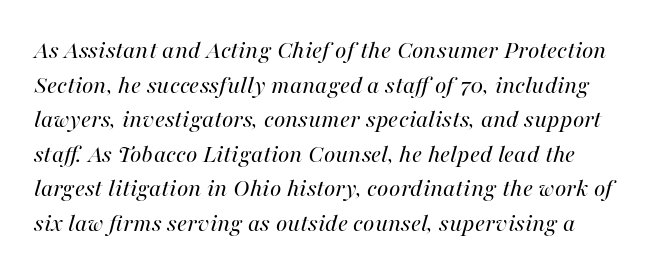
The image shows 26 px text type, italic (leaning right); set normal line spacing (1.33x), normal letter spacing, not underlined.
